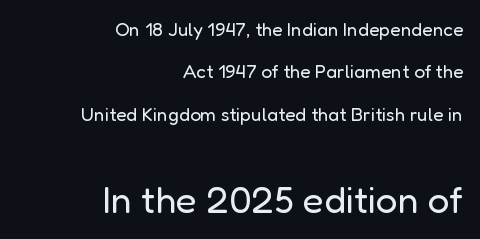
{"serif": "no", "italic": "no", "bold": "no", "weight": "regular", "width": "normal", "stroke_contrast": "low", "x_height": "medium", "monospaced": "no", "underline": "no", "align": "right", "line_spacing": "loose", "line_spacing_ratio": 2.23, "letter_spacing": "normal", "letter_spacing_em": 0.0, "larger_block": "second", "size_ratio": 2.0, "glyph_px": 38}
